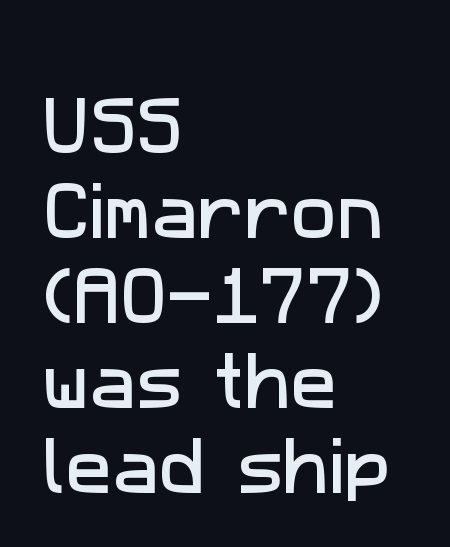
{"serif": "no", "width": "normal", "stroke_contrast": "low", "x_height": "medium", "monospaced": "no", "underline": "no", "align": "left", "line_spacing": "normal", "line_spacing_ratio": 1.37, "letter_spacing": "normal", "letter_spacing_em": 0.0, "glyph_px": 62}
